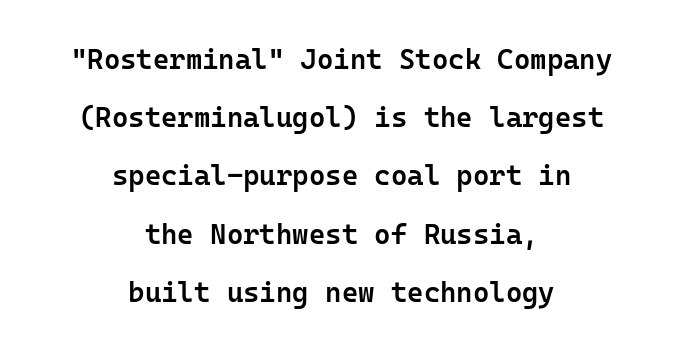
{"serif": "no", "italic": "no", "bold": "semi", "weight": "semibold", "width": "normal", "stroke_contrast": "low", "x_height": "medium", "monospaced": "yes", "underline": "no", "align": "center", "line_spacing": "loose", "line_spacing_ratio": 2.08, "letter_spacing": "normal", "letter_spacing_em": 0.0, "glyph_px": 28}
